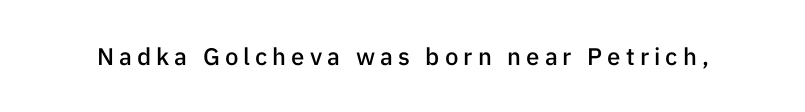
The image shows 24 px text type, upright; set unusually wide letter spacing (+0.21 em), not underlined.
